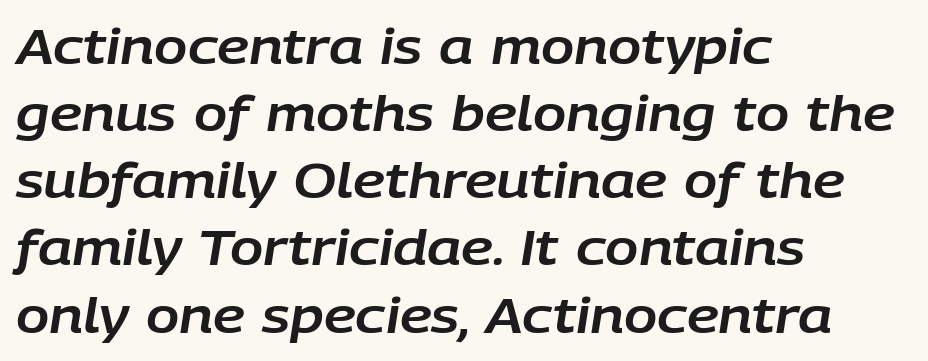
The image shows 49 px text type, italic (leaning right); set left-aligned, normal line spacing (1.37x), normal letter spacing, not underlined; low stroke contrast and a large x-height.
